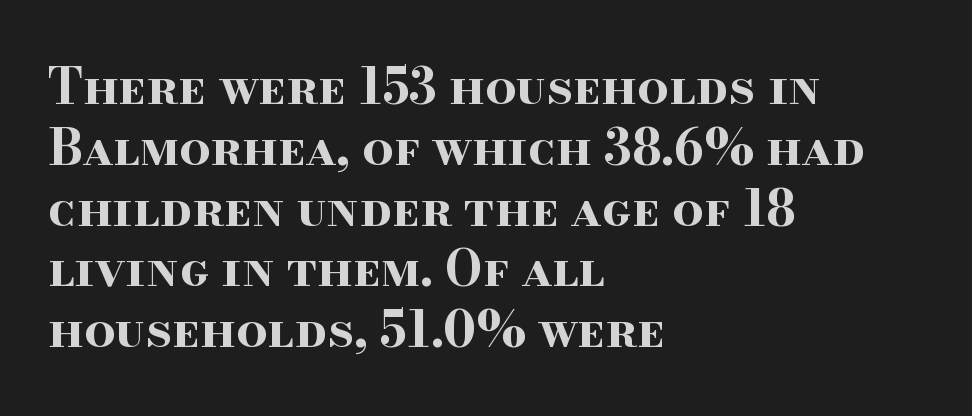
The image shows 49 px bold, wide serif type, upright; set left-aligned, line spacing 1.24x, normal letter spacing, not underlined; high stroke contrast and a small x-height.
